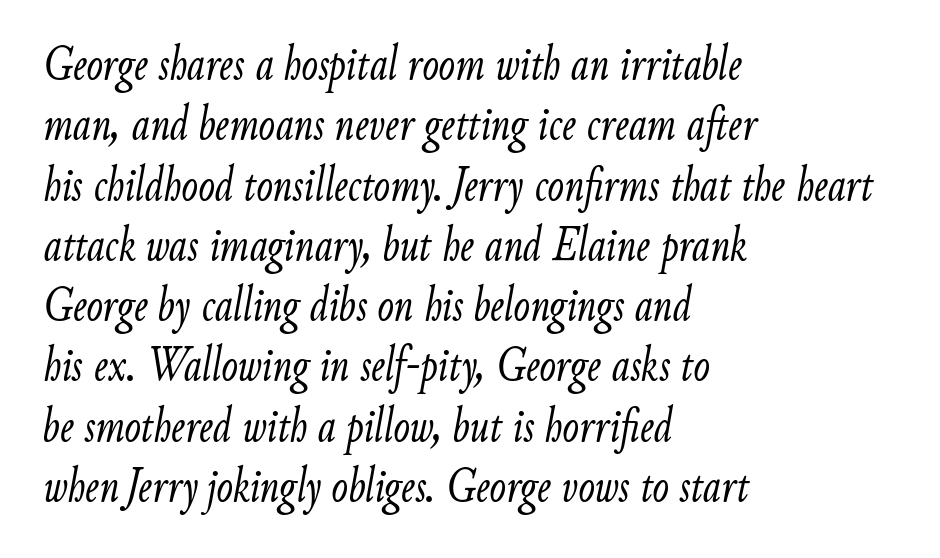
Q: Is the text bold? A: No.
Q: Is the text italic (slanted)? A: Yes, it leans right by about 9 degrees.
Q: Is the text underlined? A: No.
Q: How is the paragraph aligned? A: Left-aligned.
Q: Is the spacing between letters normal or unusually wide? A: Normal.
Q: Width (condensed, normal, or wide)? A: Condensed.
Q: Stroke contrast? A: Low.
Q: x-height? A: Small.
Q: Monospaced? A: No.
